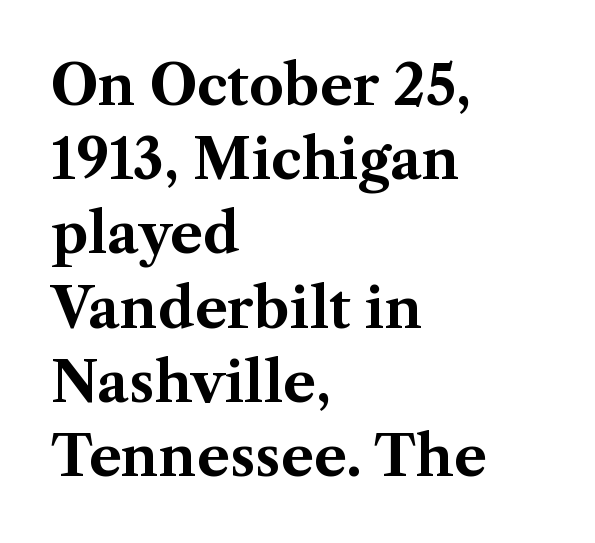
The image shows 55 px bold serif type, upright; set left-aligned, normal line spacing (1.35x), normal letter spacing, not underlined; medium stroke contrast and a medium x-height.
